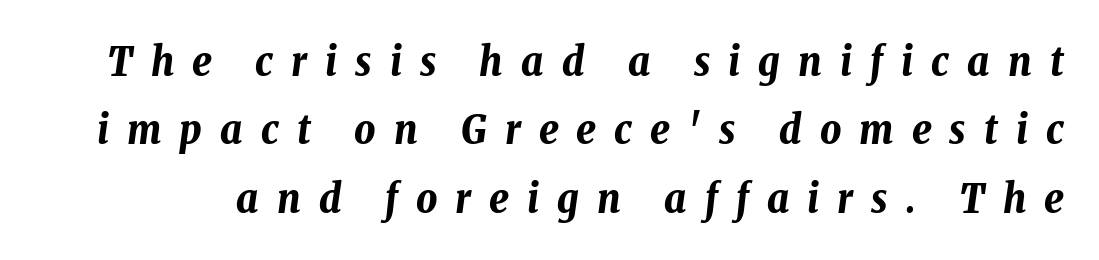
{"italic": "yes", "lean": "right", "slant_degrees": 8, "bold": "yes", "weight": "bold", "width": "condensed", "stroke_contrast": "low", "x_height": "medium", "monospaced": "no", "underline": "no", "line_spacing": "normal", "line_spacing_ratio": 1.67, "letter_spacing": "wide", "letter_spacing_em": 0.44, "glyph_px": 41}
